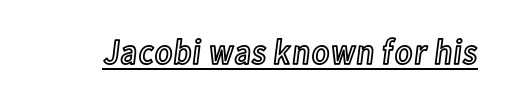
{"width": "condensed", "x_height": "medium", "monospaced": "no", "underline": "yes", "letter_spacing": "normal", "letter_spacing_em": 0.0, "glyph_px": 36}
